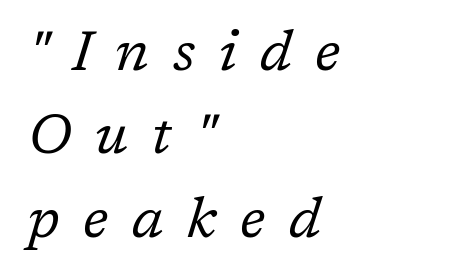
The axis of the letterforms is tilted away from vertical. A typesetter would call this heavily tracked-out type. I'd call this a serif setting — the letters wear small feet. Unmarked baselines from the first word to the last. The lines in this sample share a left origin and differ only in where they stop. A typesetter would call this proportional, since set widths differ per character.
